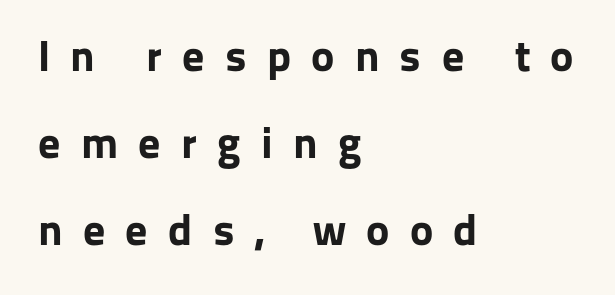
The image shows 44 px bold sans-serif type, upright; set left-aligned, loose line spacing (1.98x), unusually wide letter spacing (+0.46 em), not underlined; low stroke contrast and a medium x-height.
